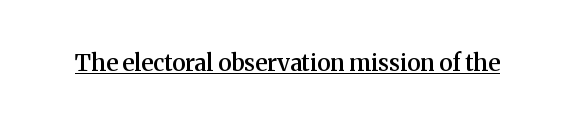
The image shows 23 px text type, upright; set normal letter spacing, underlined.
